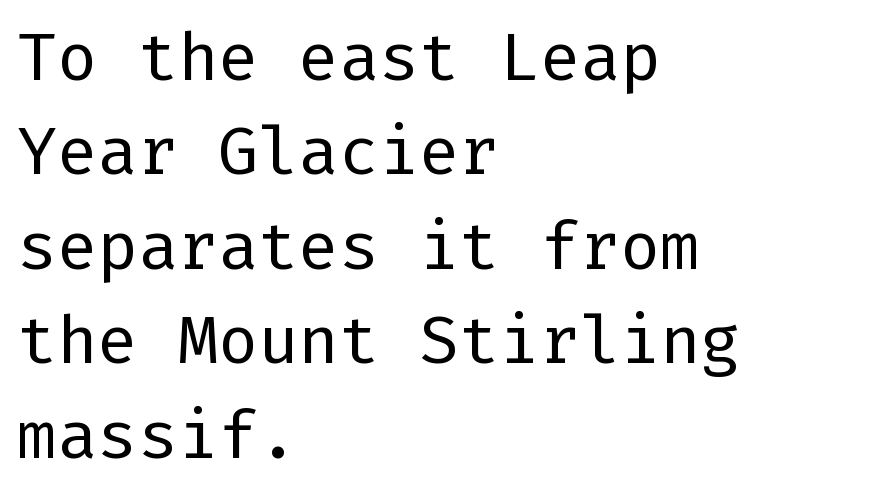
Q: Is the text bold? A: No.
Q: Is the text italic (slanted)? A: No, it is upright.
Q: Is the typeface a serif or a sans-serif typeface? A: Sans-serif.
Q: Is the text underlined? A: No.
Q: How is the paragraph aligned? A: Left-aligned.
Q: Is the spacing between letters normal or unusually wide? A: Normal.
Q: Is the spacing between lines tight, normal or loose? A: Normal.
Q: Width (condensed, normal, or wide)? A: Normal.
Q: Stroke contrast? A: Low.
Q: x-height? A: Medium.
